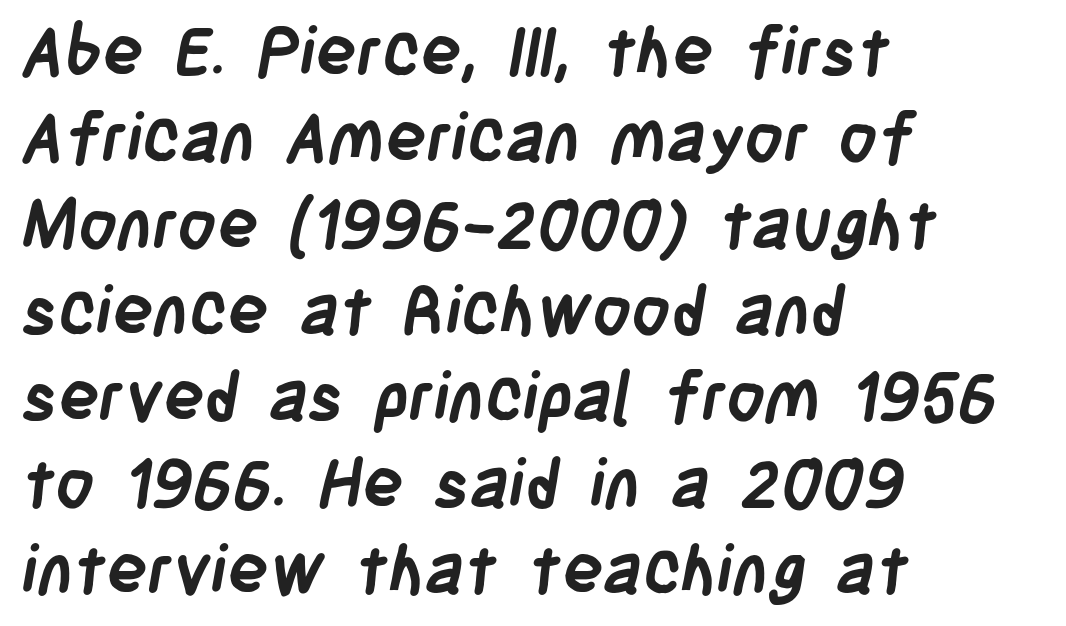
Students, note that the glyphs here touch the page at normal intervals. Caption: multi-line text, flush left, ragged right. Think of a printed novel: that variable character pitch is what you see here. Typesetter's note: full bold, strokes at maximum text heaviness.
